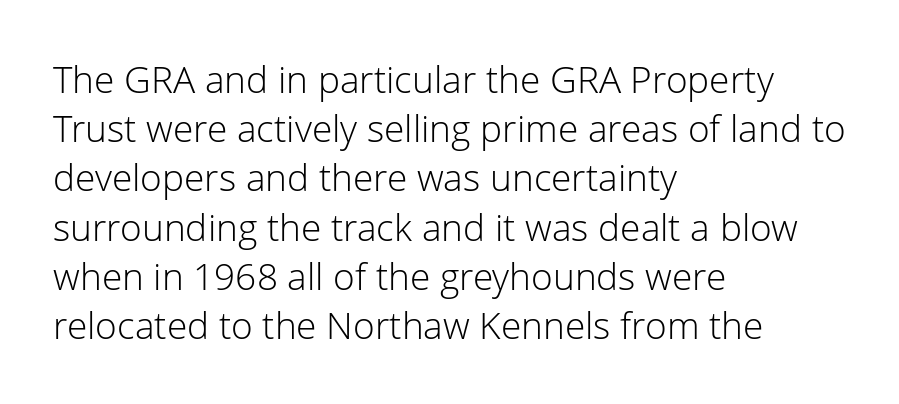
{"serif": "no", "italic": "no", "bold": "no", "weight": "light", "width": "normal", "stroke_contrast": "low", "x_height": "medium", "monospaced": "no", "underline": "no", "align": "left", "line_spacing": "normal", "line_spacing_ratio": 1.33, "letter_spacing": "normal", "letter_spacing_em": 0.0, "glyph_px": 37}
